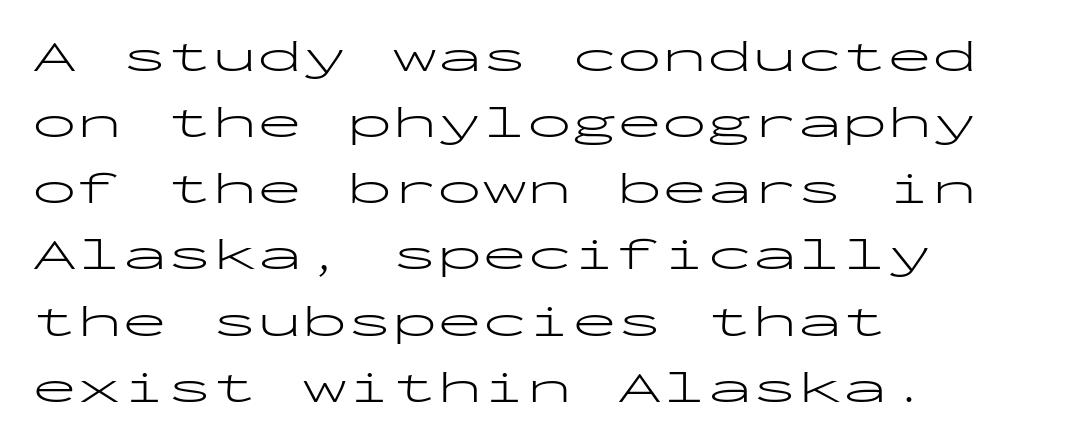
Q: Is the text bold? A: No.
Q: Is the text italic (slanted)? A: No, it is upright.
Q: Is the typeface a serif or a sans-serif typeface? A: Sans-serif.
Q: Is the text underlined? A: No.
Q: How is the paragraph aligned? A: Left-aligned.
Q: Is the spacing between letters normal or unusually wide? A: Normal.
Q: Is the spacing between lines tight, normal or loose? A: Normal.
Q: Width (condensed, normal, or wide)? A: Wide.
Q: Stroke contrast? A: Low.
Q: x-height? A: Medium.
Q: Monospaced? A: Yes.
